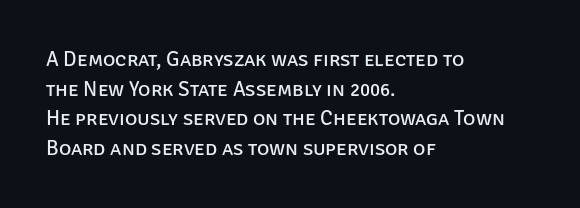
Quick note: underline off. Do the letters lean? They stand straight. The text block is weighted toward the left margin, trailing off unevenly rightward. This rendering leaves character spacing at its baseline value. Vertical spacing — default.
